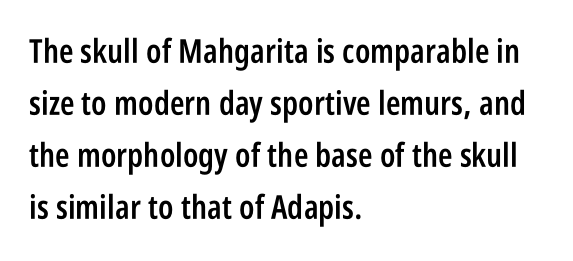
Glance below the letters and you will spot only blank space. The passage shown is typeset with a sans-serif family. These lines keep a tight, regular rhythm from letter to letter. The lines sit at an ordinary, default distance from one another. You can tell it's not italic because the verticals are truly vertical. The face used here is proportionally spaced, like ordinary book or web type.
